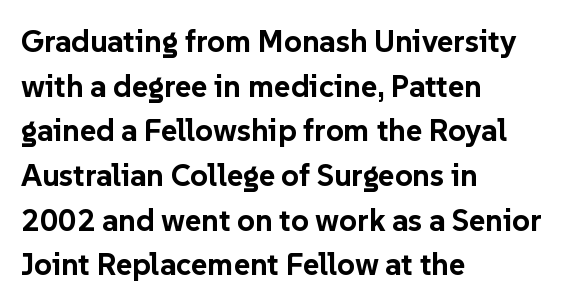
{"serif": "no", "italic": "no", "bold": "yes", "weight": "bold", "width": "normal", "stroke_contrast": "low", "x_height": "medium", "monospaced": "no", "underline": "no", "align": "left", "line_spacing": "normal", "line_spacing_ratio": 1.44, "letter_spacing": "normal", "letter_spacing_em": 0.0, "glyph_px": 31}
